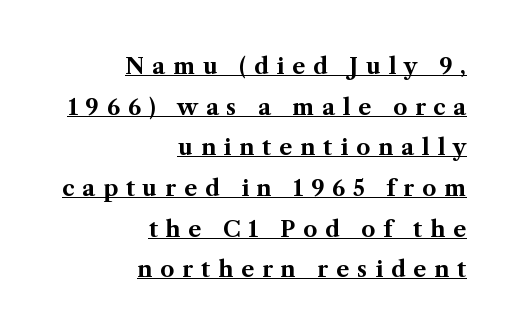
The image shows 22 px bold type, upright; set right-aligned, line spacing 1.85x, unusually wide letter spacing (+0.36 em), underlined.
